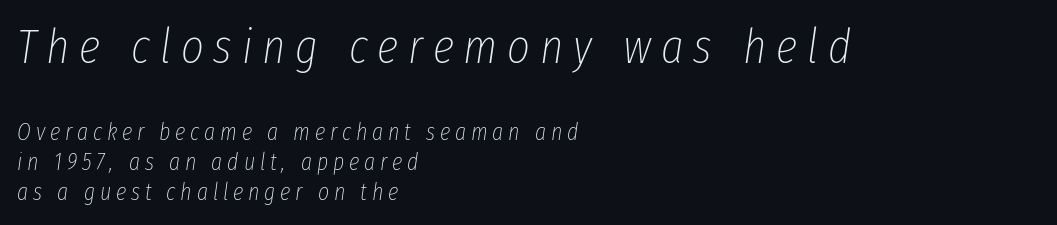
Has an underline been added? It has not. The letterforms sit at book weight or below. Spacing verdict: proportional, widths tailored to each character. Evenly set lines give the paragraph a standard silhouette.
